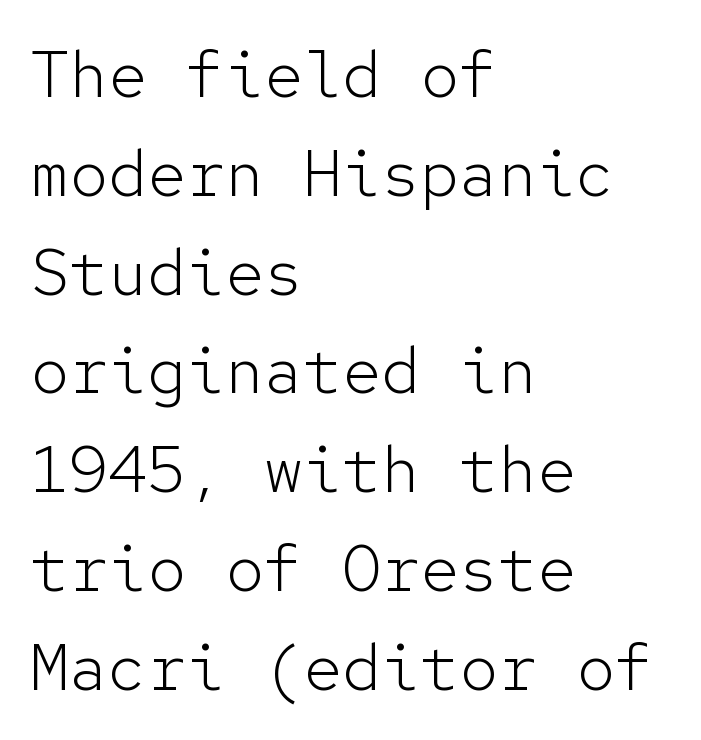
The rendering uses typewriter-style spacing with identical character cells. Upright lettering throughout. Are there feet on the stems? There aren't — it's a sans. The designer left line spacing at the default.
